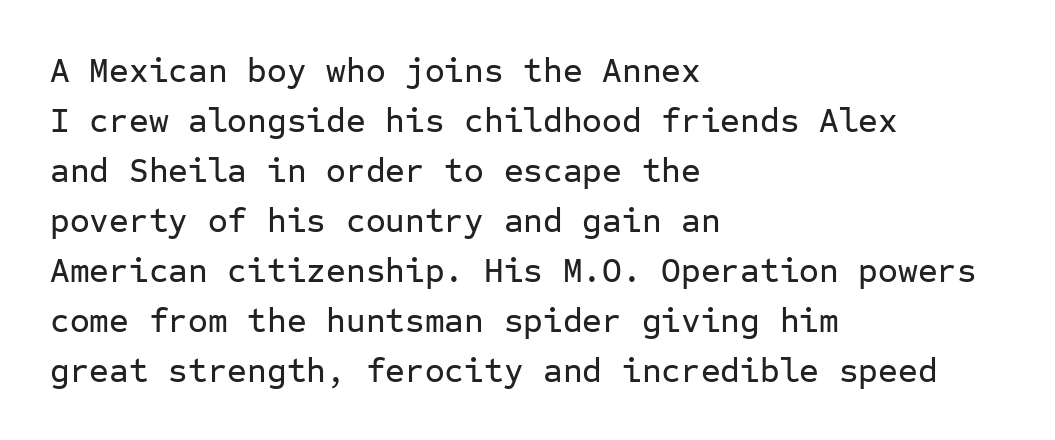
The letters stand straight up with perfectly vertical stems. The glyphs in this specimen are sans serif. Caption: multi-line text, flush left, ragged right. Horizontal bands of white between lines are of average thickness. Is the letter spacing exaggerated? No — it looks like the ordinary default. Only glyphs here, with clear space below each row.
